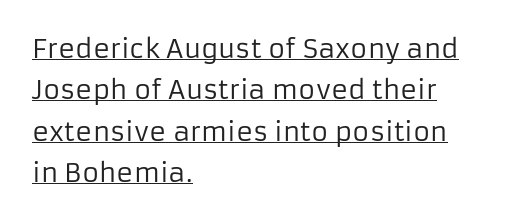
Q: Is the text bold? A: No.
Q: Is the text italic (slanted)? A: No, it is upright.
Q: Is the text underlined? A: Yes.
Q: How is the paragraph aligned? A: Left-aligned.
Q: Is the spacing between letters normal or unusually wide? A: Normal.
Q: Is the spacing between lines tight, normal or loose? A: Normal.
